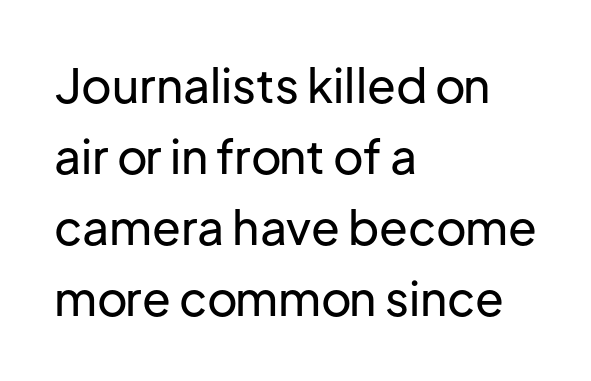
Q: Is the text italic (slanted)? A: No, it is upright.
Q: Is the typeface a serif or a sans-serif typeface? A: Sans-serif.
Q: Is the text underlined? A: No.
Q: How is the paragraph aligned? A: Left-aligned.
Q: Is the spacing between letters normal or unusually wide? A: Normal.
Q: Is the spacing between lines tight, normal or loose? A: Normal.
Q: Width (condensed, normal, or wide)? A: Normal.
Q: Stroke contrast? A: Low.
Q: x-height? A: Medium.
Q: Monospaced? A: No.
